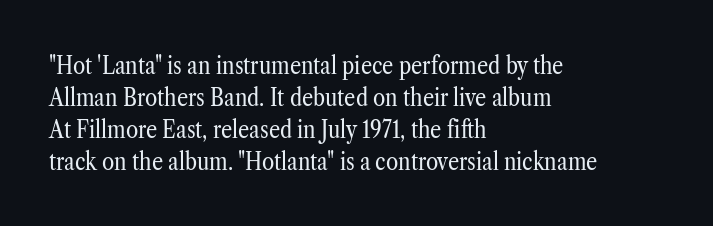
The image shows 25 px text type, upright; set left-aligned, normal line spacing (1.28x), normal letter spacing, not underlined.
